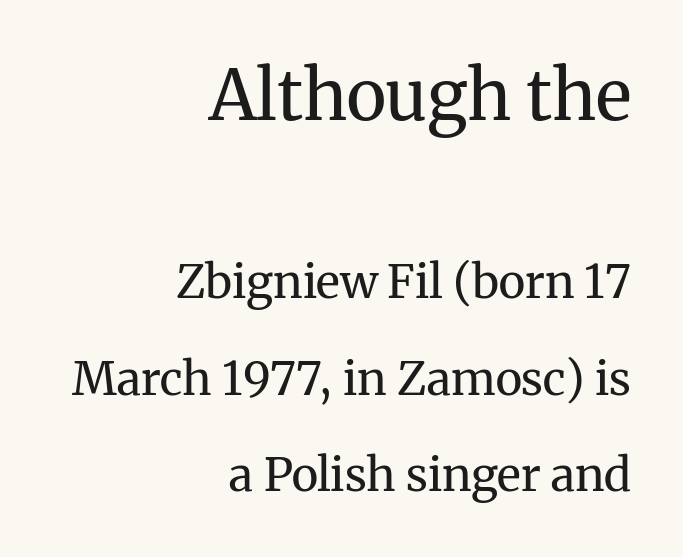
The image shows 69 px regular-weight serif type, upright; set right-aligned, loose line spacing (2.1x), normal letter spacing, not underlined; the first (top) block is 1.5x larger; medium stroke contrast and a medium x-height.
